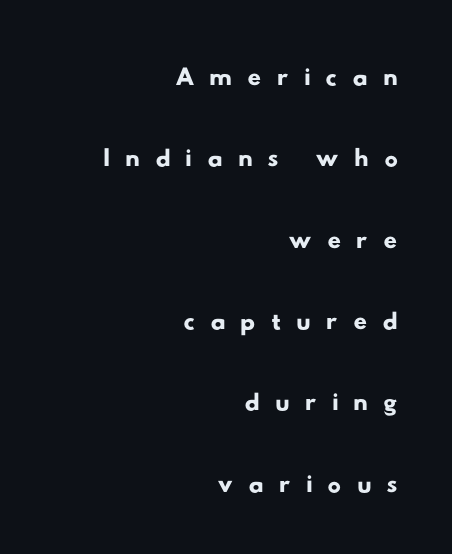
Honestly, the rows look like they've been pulled way apart. Note: no serifs on the glyphs. This sample has the flowing, uneven cadence of proportional lettering. Tracking here is generous; glyphs stand well apart from one another. Descender tails drop into unmarked territory. These lines stack with their right ends in a neat column.
